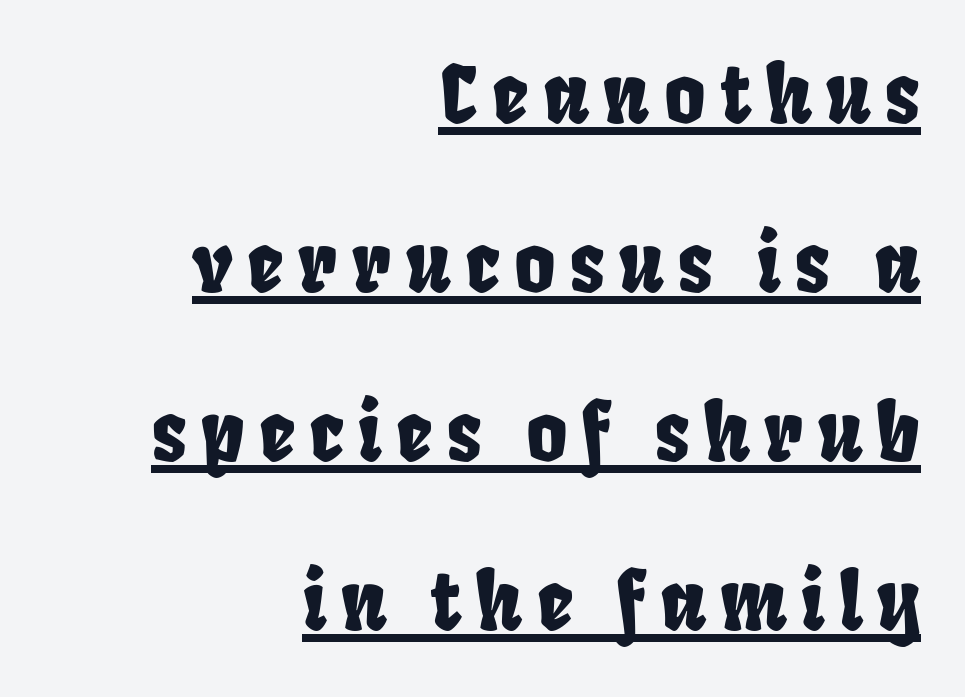
{"serif": "no", "width": "condensed", "stroke_contrast": "low", "x_height": "large", "monospaced": "no", "underline": "yes", "align": "right", "line_spacing": "loose", "line_spacing_ratio": 2.14, "glyph_px": 79}
